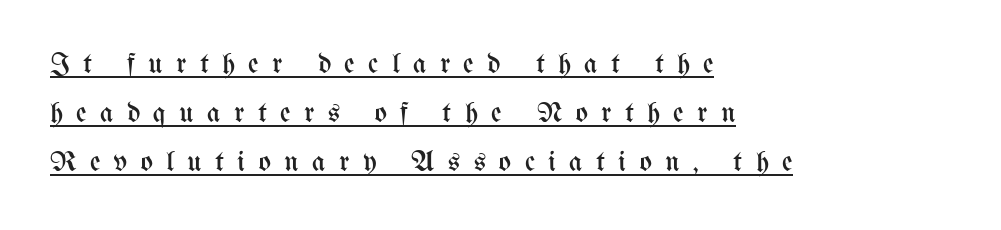
Q: Is the text bold? A: No.
Q: Is the text italic (slanted)? A: No, it is upright.
Q: Is the text underlined? A: Yes.
Q: How is the paragraph aligned? A: Left-aligned.
Q: Is the spacing between letters normal or unusually wide? A: Unusually wide.
Q: Is the spacing between lines tight, normal or loose? A: Normal.
Q: Width (condensed, normal, or wide)? A: Condensed.
Q: Stroke contrast? A: Medium.
Q: x-height? A: Medium.
Q: Monospaced? A: No.
